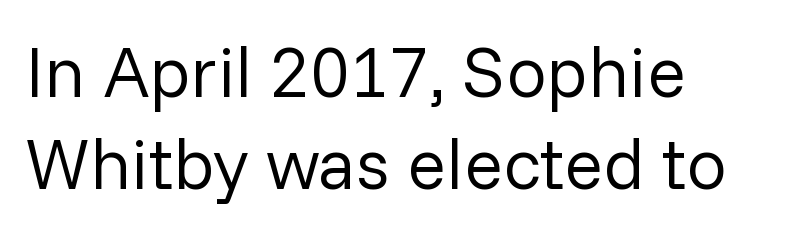
The typesetting does not lean heavy: it is not bold. Normally led — the rows are evenly, conventionally spaced. You could not count columns in this text — the font is proportionally spaced. Letter spacing: default. All the whitespace from short lines collects on the right. The face used here is a sans, in the tradition of grotesques and geometrics.
